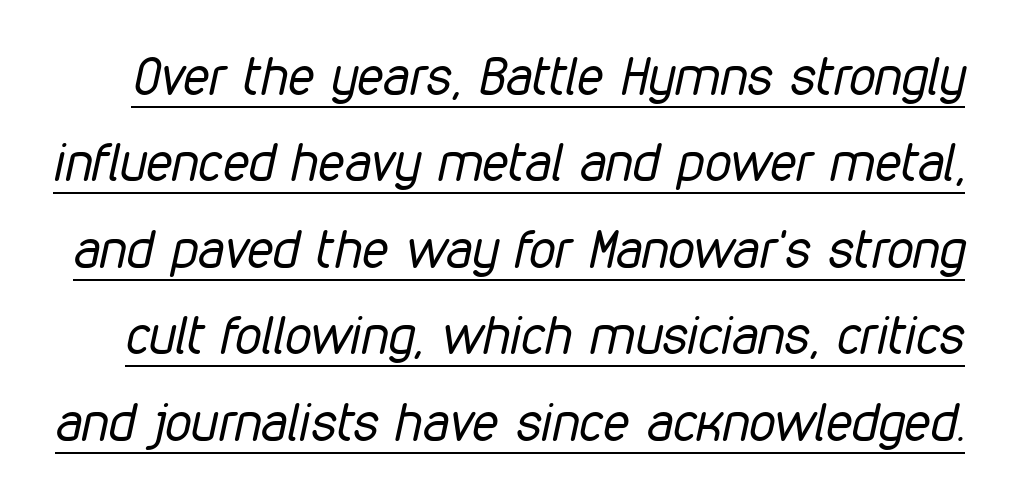
The image shows 53 px regular-weight, condensed type, italic (leaning right); set normal line spacing (1.63x), normal letter spacing, underlined; low stroke contrast and a medium x-height.
